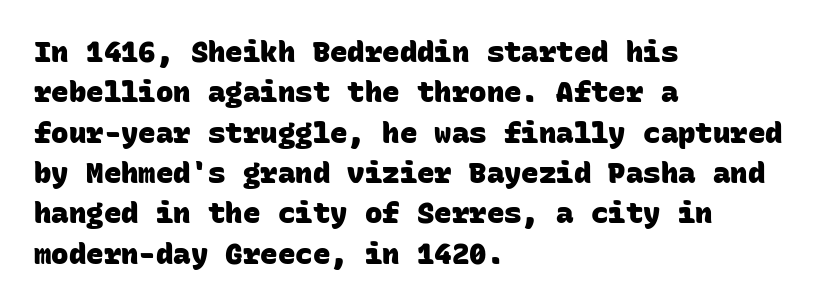
Q: Is the text bold? A: Yes.
Q: Is the typeface a serif or a sans-serif typeface? A: Sans-serif.
Q: Is the text underlined? A: No.
Q: How is the paragraph aligned? A: Left-aligned.
Q: Is the spacing between letters normal or unusually wide? A: Normal.
Q: Is the spacing between lines tight, normal or loose? A: Normal.
Q: Width (condensed, normal, or wide)? A: Normal.
Q: Stroke contrast? A: Low.
Q: x-height? A: Large.
Q: Monospaced? A: Yes.
